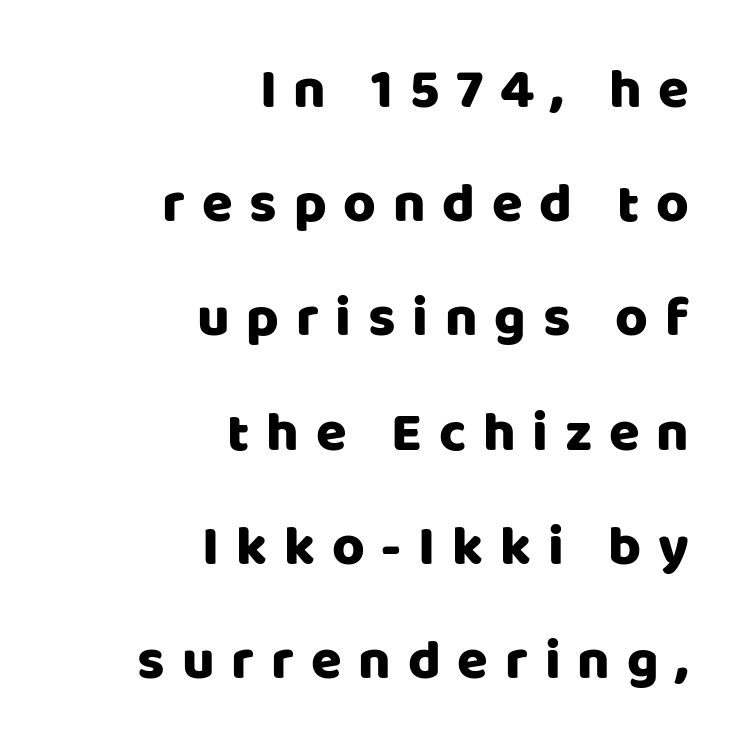
Q: Is the text italic (slanted)? A: No, it is upright.
Q: Is the typeface a serif or a sans-serif typeface? A: Sans-serif.
Q: Is the text underlined? A: No.
Q: How is the paragraph aligned? A: Right-aligned.
Q: Is the spacing between letters normal or unusually wide? A: Unusually wide.
Q: Is the spacing between lines tight, normal or loose? A: Loose.
Q: Width (condensed, normal, or wide)? A: Normal.
Q: Stroke contrast? A: Low.
Q: x-height? A: Large.
Q: Monospaced? A: No.
